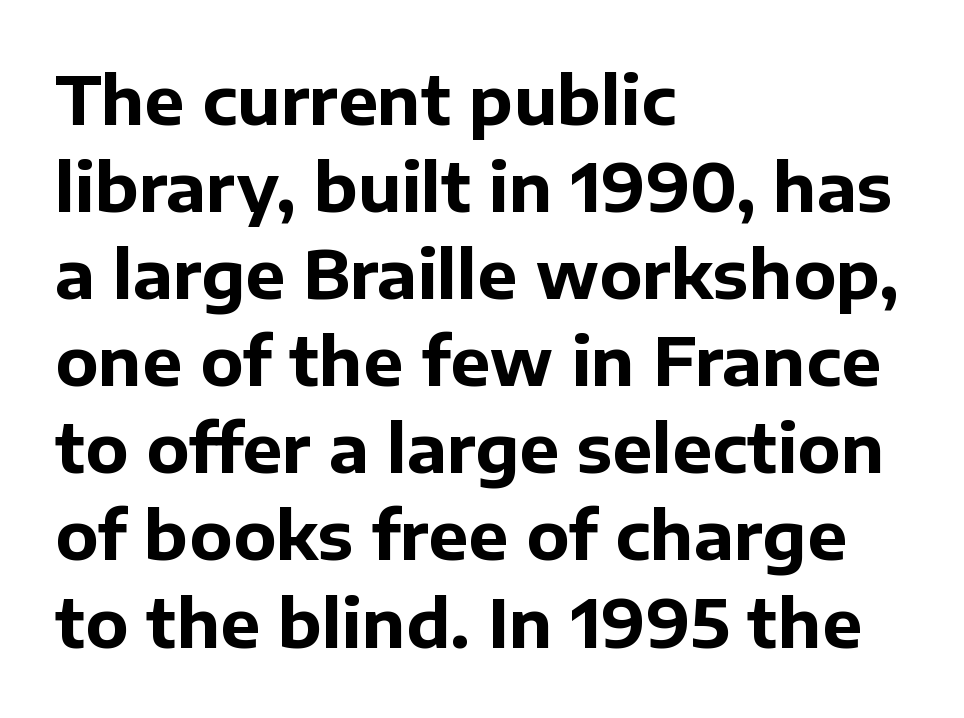
Q: Is the text bold? A: Yes.
Q: Is the text italic (slanted)? A: No, it is upright.
Q: Is the typeface a serif or a sans-serif typeface? A: Sans-serif.
Q: Is the text underlined? A: No.
Q: How is the paragraph aligned? A: Left-aligned.
Q: Is the spacing between letters normal or unusually wide? A: Normal.
Q: Is the spacing between lines tight, normal or loose? A: Normal.
Q: Width (condensed, normal, or wide)? A: Normal.
Q: Stroke contrast? A: Low.
Q: x-height? A: Medium.
Q: Monospaced? A: No.
